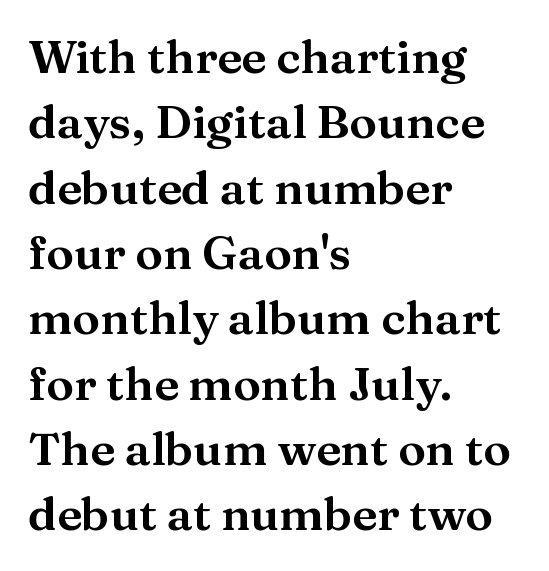
Classification — serif. Clear beneath every line of the passage. These lines stack with their left ends in a neat column. The typography opts for an upright posture over an oblique one. Spacing between characters is what you'd get straight out of the box.
